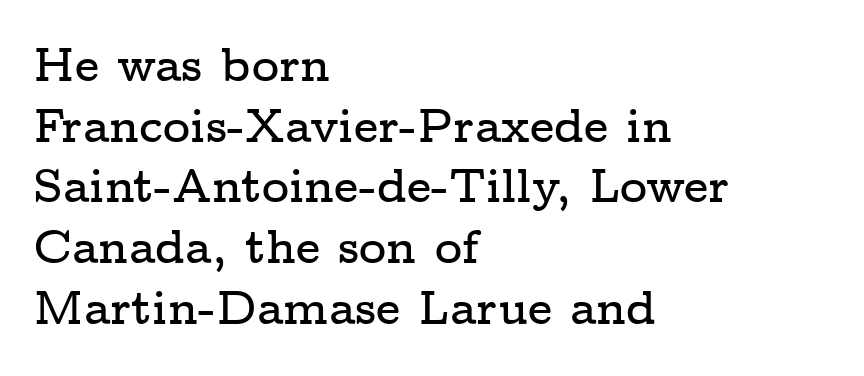
The image shows 47 px wide serif type, upright; set left-aligned, normal line spacing (1.29x), normal letter spacing, not underlined; low stroke contrast and a medium x-height.
